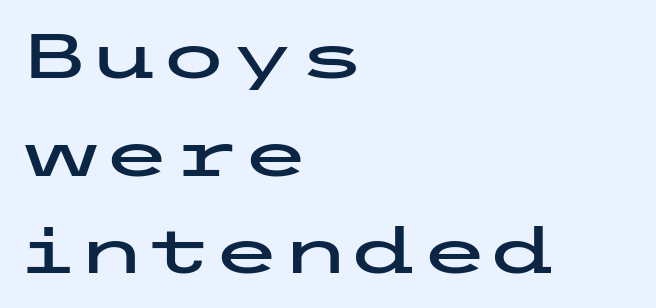
{"serif": "no", "italic": "no", "width": "wide", "stroke_contrast": "low", "x_height": "medium", "underline": "no", "align": "left", "line_spacing": "normal", "line_spacing_ratio": 1.55, "letter_spacing": "normal", "letter_spacing_em": 0.0, "glyph_px": 63}
